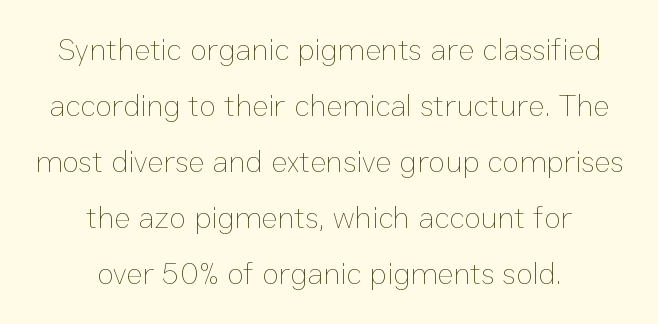
The cut favours lightness, reaching ordinary text weight at its darkest. Italic: no, the glyphs are upright roman. Characters follow at the spacing the type designer built in. Spacing verdict: proportional, widths tailored to each character.
